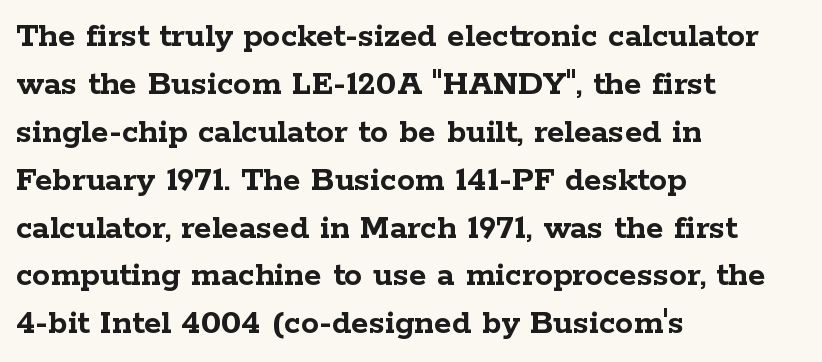
Q: Is the text bold? A: Yes.
Q: Is the text italic (slanted)? A: No, it is upright.
Q: Is the typeface a serif or a sans-serif typeface? A: Serif.
Q: Is the text underlined? A: No.
Q: How is the paragraph aligned? A: Left-aligned.
Q: Is the spacing between letters normal or unusually wide? A: Normal.
Q: Is the spacing between lines tight, normal or loose? A: Normal.
Q: Width (condensed, normal, or wide)? A: Wide.
Q: Stroke contrast? A: Low.
Q: x-height? A: Medium.
Q: Monospaced? A: No.
